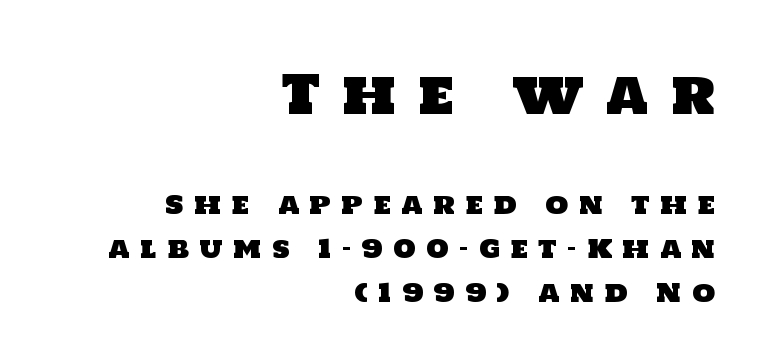
Q: Is the typeface a serif or a sans-serif typeface? A: Sans-serif.
Q: Is the text underlined? A: No.
Q: How is the paragraph aligned? A: Right-aligned.
Q: Is the spacing between letters normal or unusually wide? A: Unusually wide.
Q: Is the spacing between lines tight, normal or loose? A: Normal.
Q: Which block of text is set in a larger size, the first (top) or the second (bottom)? A: The first (top) one.
Q: Width (condensed, normal, or wide)? A: Normal.
Q: Stroke contrast? A: Low.
Q: x-height? A: Large.
Q: Monospaced? A: No.
